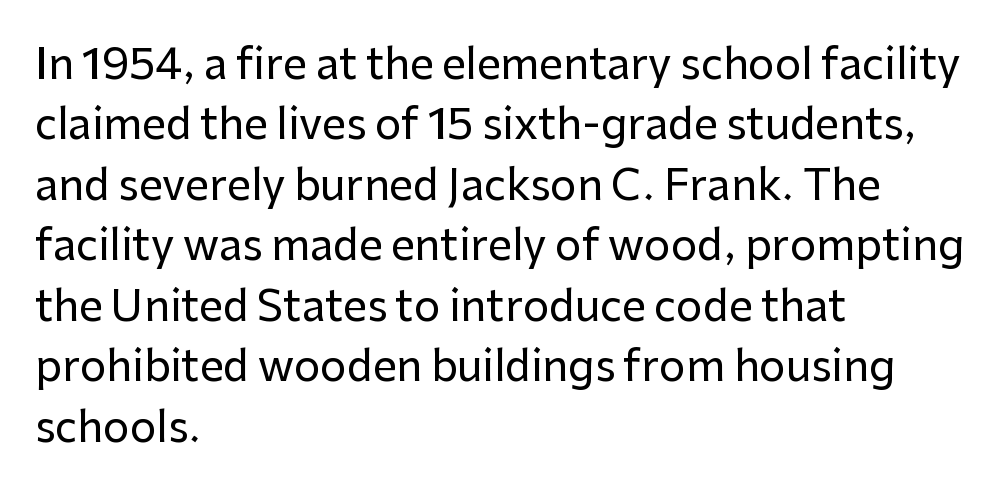
These lines were composed using upright roman letters. Observe the ordinary spacing: letters are neighbours, not strangers. One-word summary of the alignment: left. Compared with typical paragraphs, the rows here are spaced about the same.
